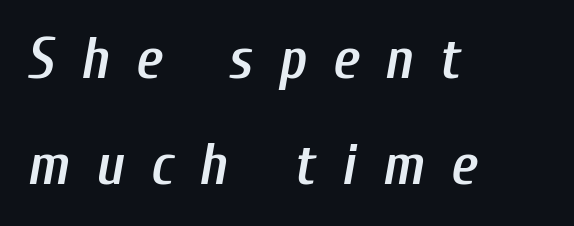
Q: Is the text bold? A: Semi-bold.
Q: Is the text italic (slanted)? A: Yes, it leans right by about 10 degrees.
Q: Is the text underlined? A: No.
Q: How is the paragraph aligned? A: Left-aligned.
Q: Is the spacing between letters normal or unusually wide? A: Unusually wide.
Q: Width (condensed, normal, or wide)? A: Condensed.
Q: Stroke contrast? A: Low.
Q: x-height? A: Medium.
Q: Monospaced? A: No.
